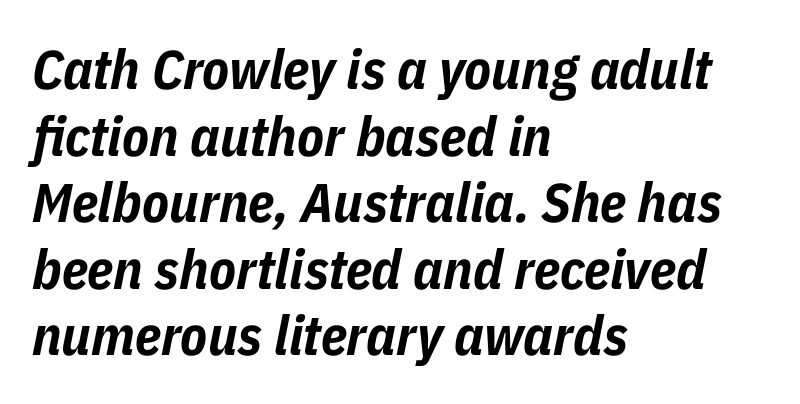
The image shows 55 px bold, condensed type, italic (leaning right); set left-aligned, line spacing 1.21x, normal letter spacing, not underlined; low stroke contrast and a medium x-height.
